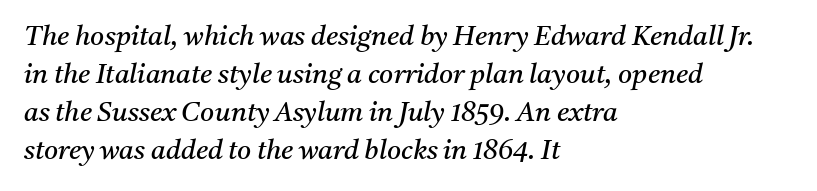
The space directly below the letters is spotless. Each word holds together tightly as a unit, with standard inter-letter gaps. The paragraph shown leans on its left margin. Vertical spacing — default. Weight: in the light-to-regular range. Tall strokes in this sample are angled rather than plumb.
